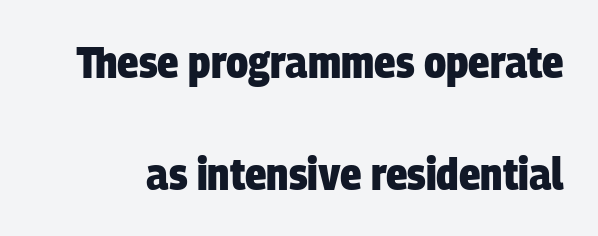
The image shows 45 px heavy, condensed sans-serif type; set loose line spacing (2.49x), normal letter spacing, not underlined; low stroke contrast and a large x-height.
